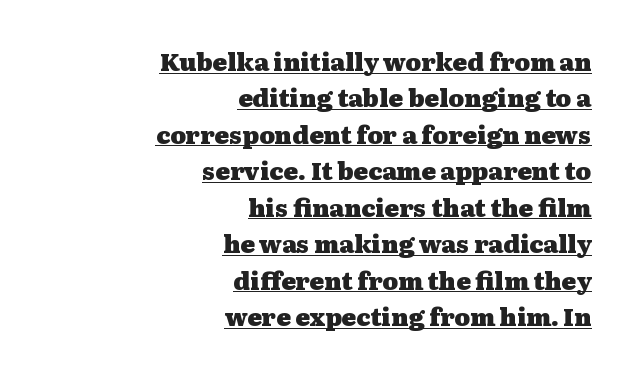
{"italic": "no", "bold": "yes", "underline": "yes", "align": "right", "line_spacing": "normal", "line_spacing_ratio": 1.52, "letter_spacing": "normal", "letter_spacing_em": 0.0, "glyph_px": 24}
